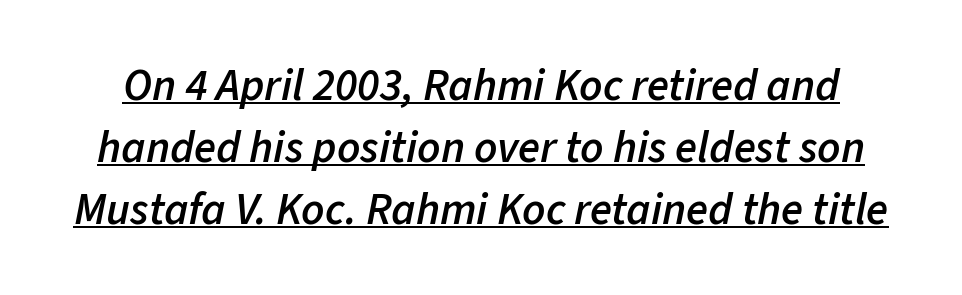
The image shows 45 px semibold type, italic (leaning right); set normal line spacing (1.38x), normal letter spacing, underlined; low stroke contrast and a medium x-height.
